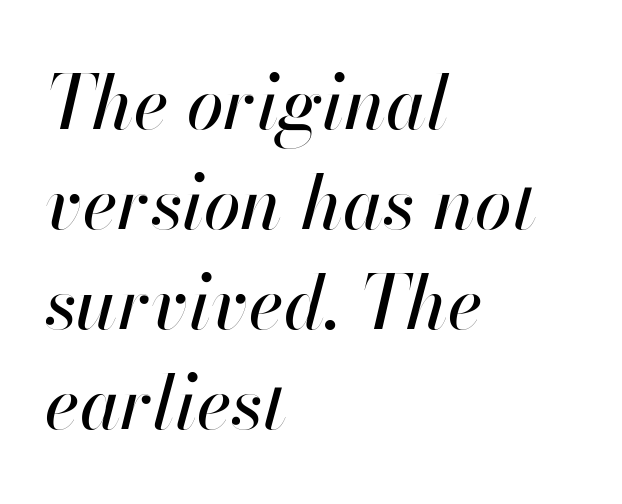
The face used here is proportionally spaced, like ordinary book or web type. One glance says typical: line gaps are just what's usual. The face used here has a pronounced slope to its letters. The ragged edge is on the right, which tells us the setting is flush left. Words appear dense and cohesive because spacing is normal. Beneath every word, the page is bare.
